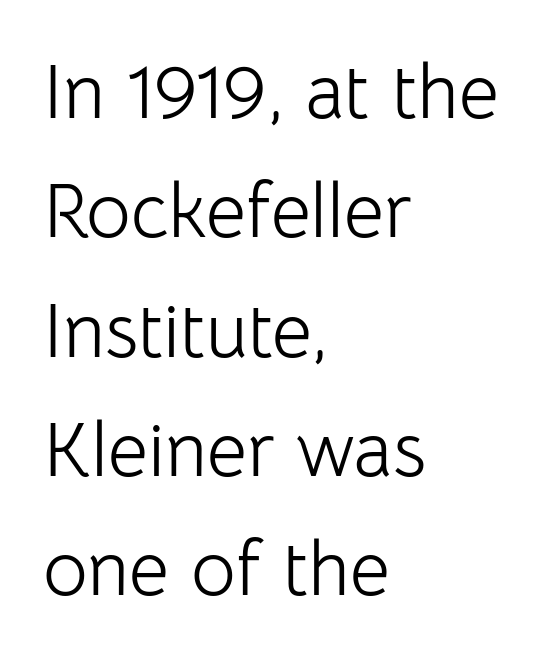
Each word holds together tightly as a unit, with standard inter-letter gaps. Regarding serifs, this sample does without them. These lines sit exactly where default settings would place them. The foot of each line stays bare and open. The face used here is proportionally spaced, like ordinary book or web type. Casual observation: everything's shoved over to the left.
